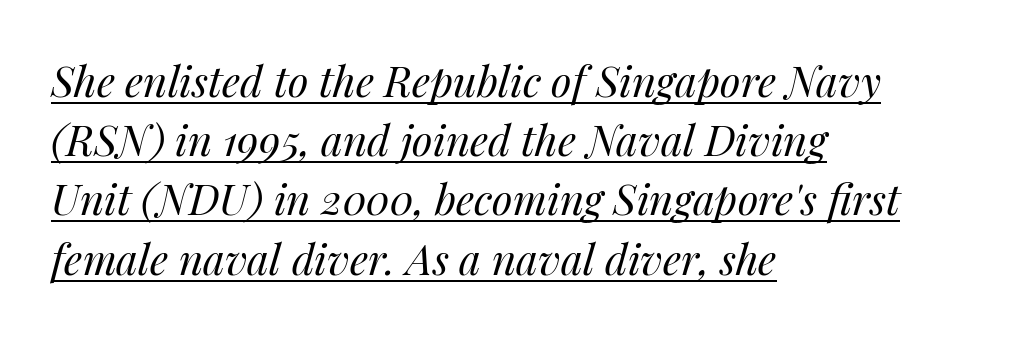
Q: Is the text bold? A: No.
Q: Is the text italic (slanted)? A: Yes, it leans right by about 14 degrees.
Q: Is the text underlined? A: Yes.
Q: How is the paragraph aligned? A: Left-aligned.
Q: Is the spacing between letters normal or unusually wide? A: Normal.
Q: Is the spacing between lines tight, normal or loose? A: Normal.
Q: Width (condensed, normal, or wide)? A: Normal.
Q: Stroke contrast? A: Medium.
Q: x-height? A: Medium.
Q: Monospaced? A: No.
